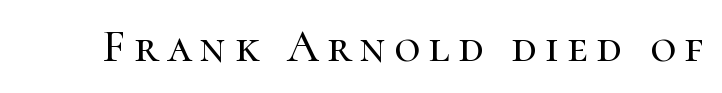
The image shows 45 px serif type, upright; set not underlined; high stroke contrast and a medium x-height.
